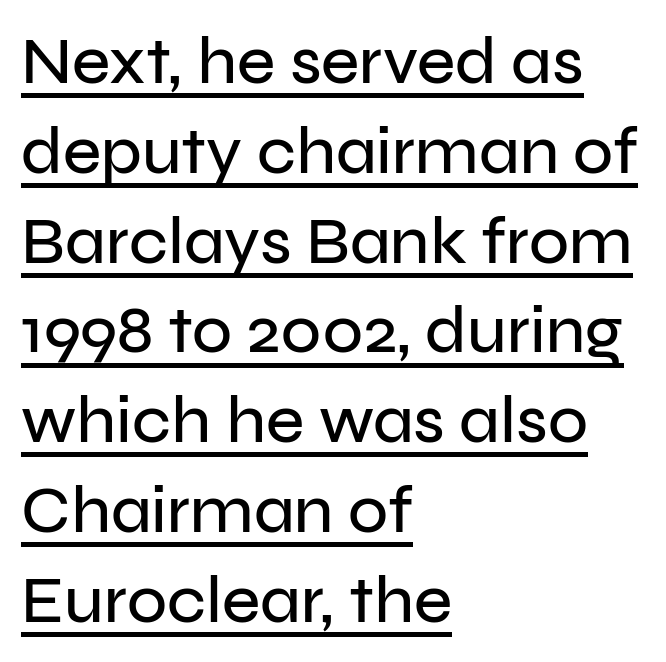
Q: Is the text italic (slanted)? A: No, it is upright.
Q: Is the typeface a serif or a sans-serif typeface? A: Sans-serif.
Q: Is the text underlined? A: Yes.
Q: How is the paragraph aligned? A: Left-aligned.
Q: Is the spacing between letters normal or unusually wide? A: Normal.
Q: Is the spacing between lines tight, normal or loose? A: Normal.
Q: Width (condensed, normal, or wide)? A: Normal.
Q: Stroke contrast? A: Low.
Q: x-height? A: Medium.
Q: Monospaced? A: No.
